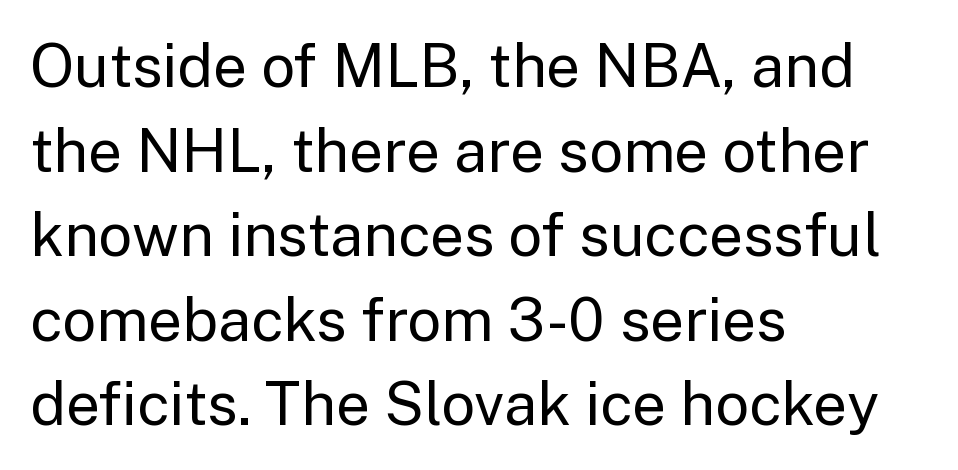
In terms of letterform style, serifs are entirely absent. Check the space under the baseline: it is left empty. The face used here is proportionally spaced, like ordinary book or web type. Line beginnings align vertically; line endings do not. Tracking here is standard; glyphs follow each other at the usual distance. Does the leading feel generous? No, just average.
